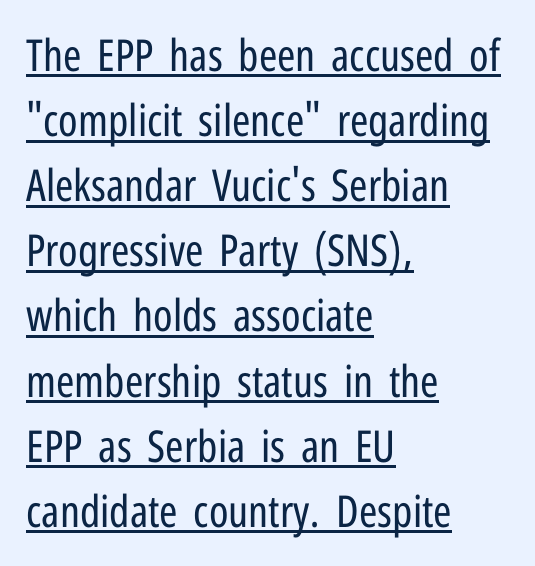
Q: Is the text bold? A: No.
Q: Is the text italic (slanted)? A: No, it is upright.
Q: Is the typeface a serif or a sans-serif typeface? A: Sans-serif.
Q: Is the text underlined? A: Yes.
Q: How is the paragraph aligned? A: Left-aligned.
Q: Is the spacing between letters normal or unusually wide? A: Normal.
Q: Is the spacing between lines tight, normal or loose? A: Normal.
Q: Width (condensed, normal, or wide)? A: Condensed.
Q: Stroke contrast? A: Low.
Q: x-height? A: Medium.
Q: Monospaced? A: No.
